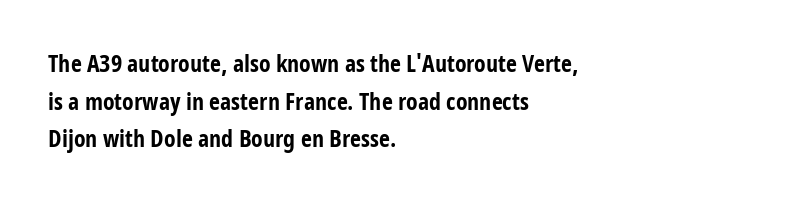
Heavy, bold letterforms. Quick note: underline off. The space between consecutive lines is moderate. This is roman type, the default non-slanted kind. The compositor pushed each line to the left boundary.
